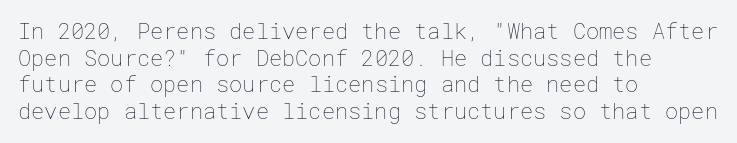
The face used here is rendered with its standard letterfit. The rag falls on the right side of this text block. The typeface has the unassuming heft of standard copy or less. Italic: no, the glyphs are upright roman.
